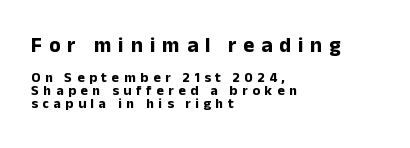
Short and long lines alike share a common starting point at left. Baseline-to-baseline distance is barely more than the letter height. Each word looks stretched out because of the extra space between its letters. This is roman type, the default non-slanted kind. Descender tails drop into unmarked territory. Heavy, bold letterforms.
